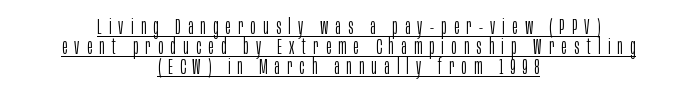
The image shows 21 px text type, upright; set centered, tight line spacing (0.95x), unusually wide letter spacing (+0.34 em), underlined.
